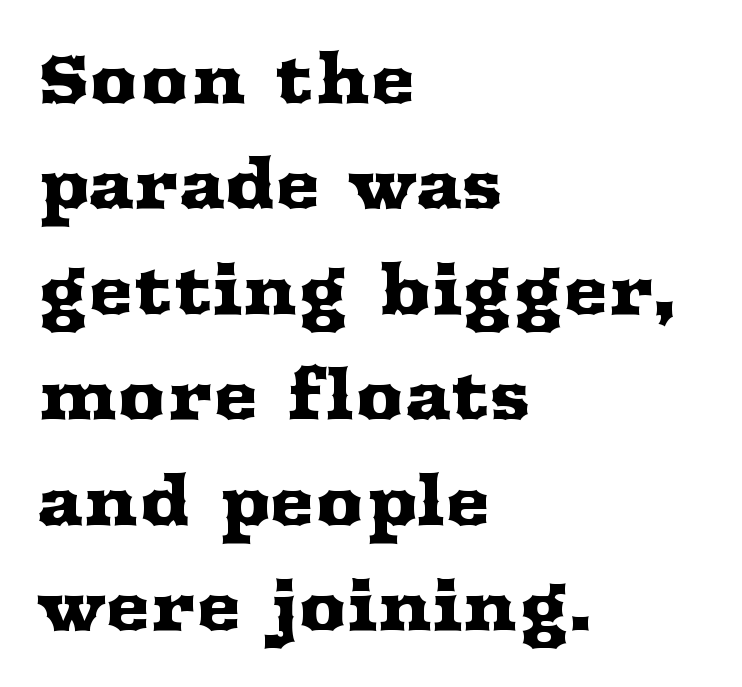
{"serif": "yes", "italic": "no", "width": "wide", "stroke_contrast": "medium", "x_height": "medium", "monospaced": "no", "underline": "no", "align": "left", "line_spacing": "normal", "line_spacing_ratio": 1.55, "letter_spacing": "normal", "letter_spacing_em": 0.0, "glyph_px": 68}
